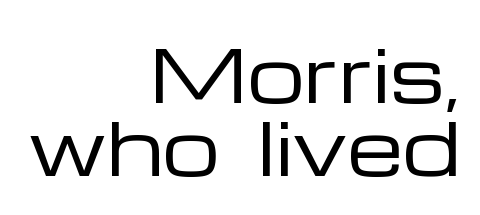
Q: Is the text bold? A: No.
Q: Is the text italic (slanted)? A: No, it is upright.
Q: Is the typeface a serif or a sans-serif typeface? A: Sans-serif.
Q: Is the text underlined? A: No.
Q: How is the paragraph aligned? A: Right-aligned.
Q: Is the spacing between letters normal or unusually wide? A: Normal.
Q: Is the spacing between lines tight, normal or loose? A: Tight.
Q: Width (condensed, normal, or wide)? A: Wide.
Q: Stroke contrast? A: Low.
Q: x-height? A: Medium.
Q: Monospaced? A: No.
